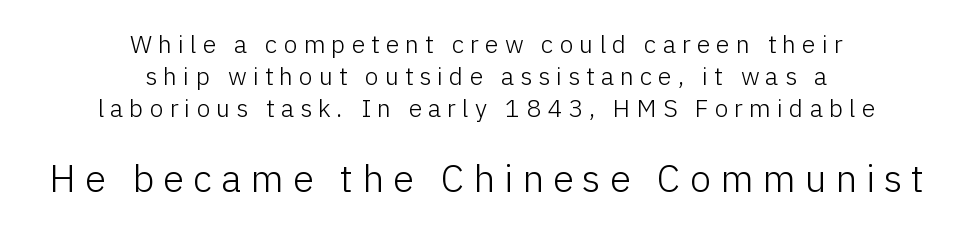
The image shows 38 px light sans-serif type, upright; set centered, normal line spacing (1.28x), unusually wide letter spacing (+0.24 em), not underlined; the second (bottom) block is 1.52x larger; low stroke contrast and a medium x-height.
